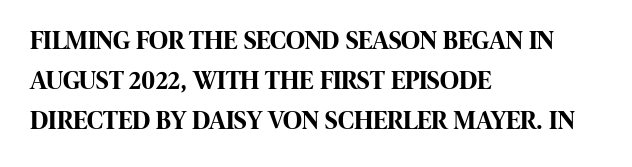
Q: Is the text bold? A: Yes.
Q: Is the text italic (slanted)? A: No, it is upright.
Q: Is the text underlined? A: No.
Q: How is the paragraph aligned? A: Left-aligned.
Q: Is the spacing between letters normal or unusually wide? A: Normal.
Q: Is the spacing between lines tight, normal or loose? A: Normal.
